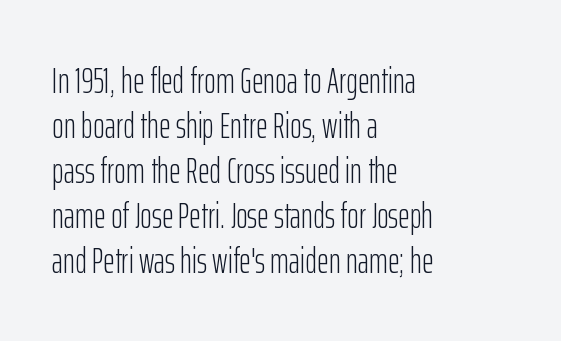
Q: Is the text bold? A: No.
Q: Is the text italic (slanted)? A: No, it is upright.
Q: Is the typeface a serif or a sans-serif typeface? A: Sans-serif.
Q: Is the text underlined? A: No.
Q: How is the paragraph aligned? A: Left-aligned.
Q: Is the spacing between letters normal or unusually wide? A: Normal.
Q: Is the spacing between lines tight, normal or loose? A: Normal.
Q: Width (condensed, normal, or wide)? A: Condensed.
Q: Stroke contrast? A: Low.
Q: x-height? A: Medium.
Q: Monospaced? A: No.
